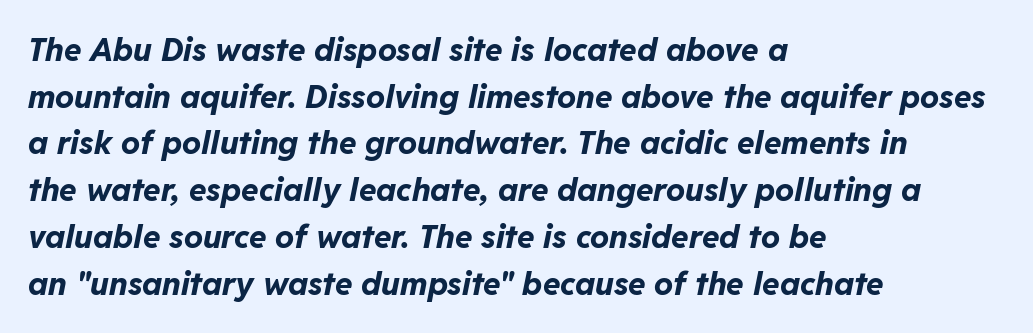
{"italic": "yes", "lean": "right", "slant_degrees": 11, "bold": "yes", "weight": "bold", "width": "normal", "stroke_contrast": "low", "x_height": "medium", "monospaced": "no", "underline": "no", "align": "left", "line_spacing": "normal", "line_spacing_ratio": 1.46, "letter_spacing": "normal", "letter_spacing_em": 0.0, "glyph_px": 32}
